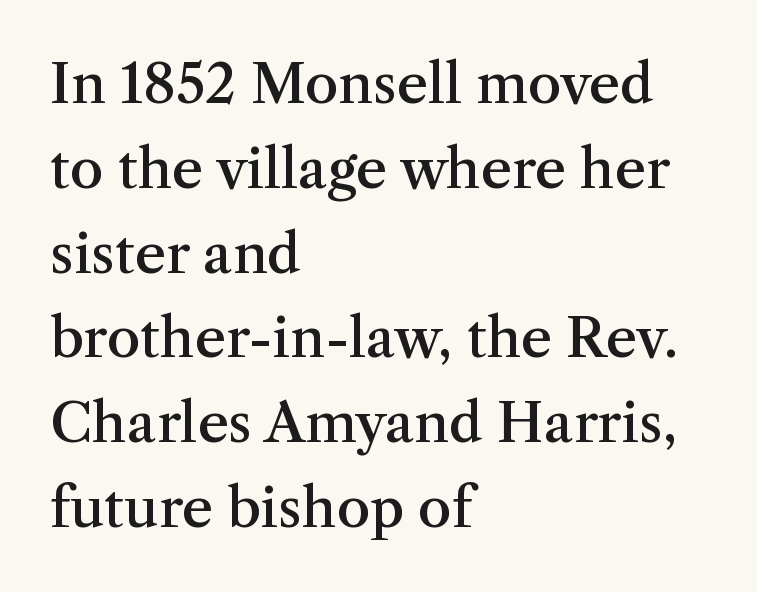
{"serif": "yes", "italic": "no", "bold": "semi", "weight": "semibold", "width": "normal", "stroke_contrast": "medium", "x_height": "medium", "monospaced": "no", "underline": "no", "align": "left", "line_spacing": "normal", "line_spacing_ratio": 1.57, "letter_spacing": "normal", "letter_spacing_em": 0.0, "glyph_px": 54}
